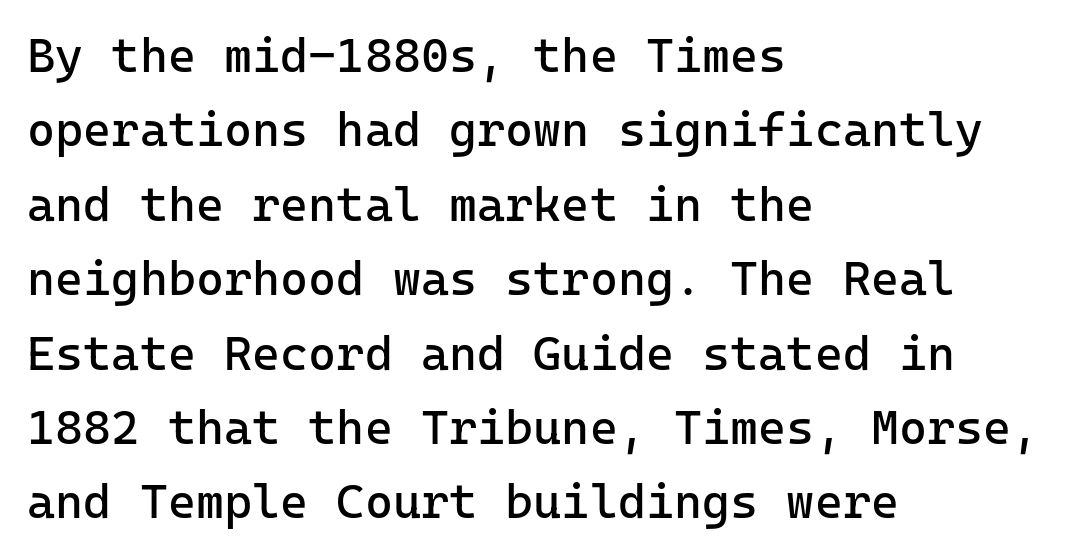
Casual observation: everything's shoved over to the left. Regarding leading, the lines here are spaced in the standard way. These lines were composed using upright roman letters. The rendering shows plain stroke endings on the letterforms — a sans-serif design. Type without underlining. Unbolded letterforms with no extra heft.
